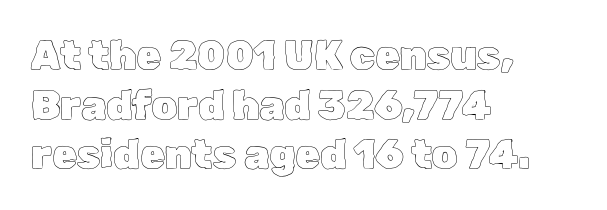
Q: Is the text italic (slanted)? A: No, it is upright.
Q: Is the text underlined? A: No.
Q: How is the paragraph aligned? A: Left-aligned.
Q: Is the spacing between letters normal or unusually wide? A: Normal.
Q: Width (condensed, normal, or wide)? A: Normal.
Q: x-height? A: Medium.
Q: Monospaced? A: No.
